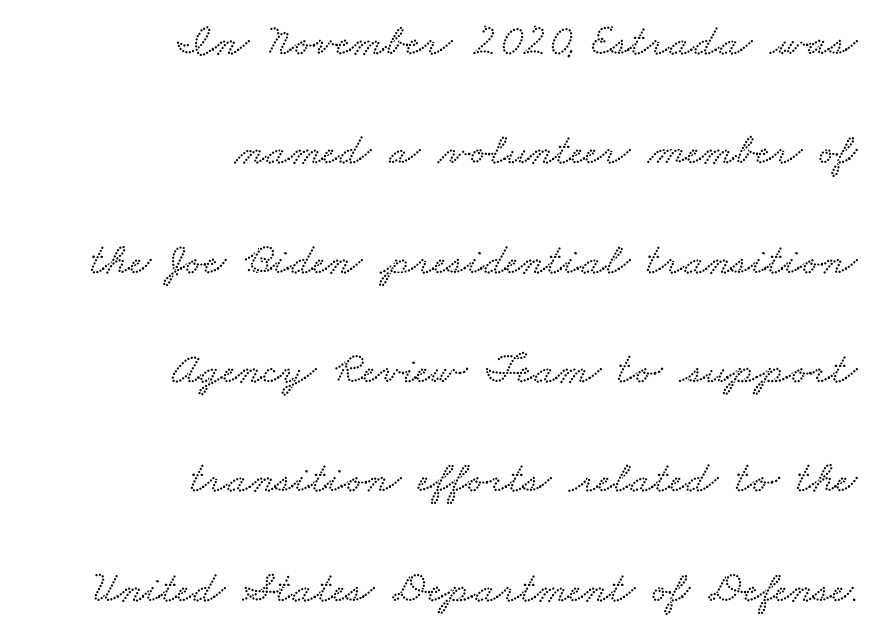
The image shows 45 px wide type; set right-aligned, loose line spacing (2.43x), normal letter spacing, not underlined; low stroke contrast and a small x-height.
